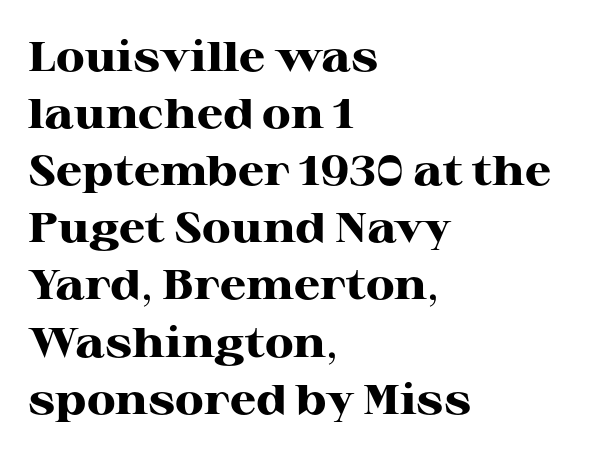
A typesetter would call this proportional, since set widths differ per character. Rows of type keep a routine distance in the vertical direction. Spacing between characters is what you'd get straight out of the box. Check the space under the baseline: it is left empty. In terms of weight, the rendering is a true, heavy bold. Italic: no, the glyphs are upright roman.
